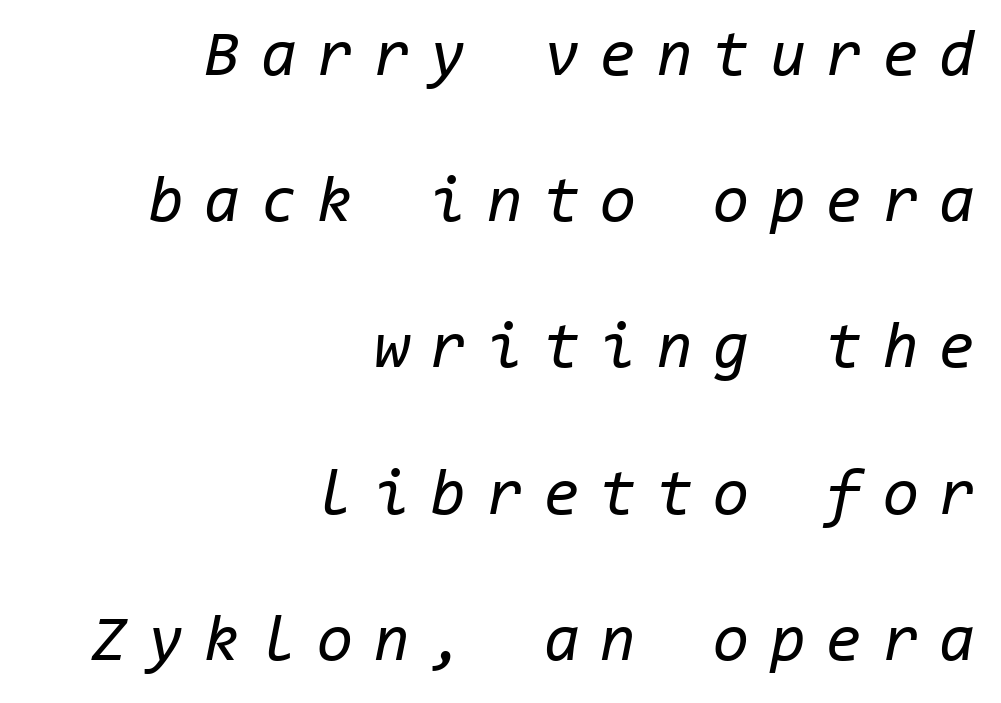
Q: Is the text bold? A: No.
Q: Is the text italic (slanted)? A: Yes, it leans right by about 11 degrees.
Q: Is the text underlined? A: No.
Q: How is the paragraph aligned? A: Right-aligned.
Q: Is the spacing between letters normal or unusually wide? A: Unusually wide.
Q: Is the spacing between lines tight, normal or loose? A: Loose.
Q: Width (condensed, normal, or wide)? A: Normal.
Q: Stroke contrast? A: Low.
Q: x-height? A: Medium.
Q: Monospaced? A: Yes.
